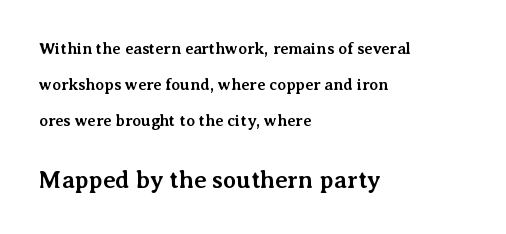
The image shows 24 px bold type, upright; set left-aligned, loose line spacing (2.25x), normal letter spacing, not underlined; the second (bottom) block is 1.5x larger.
